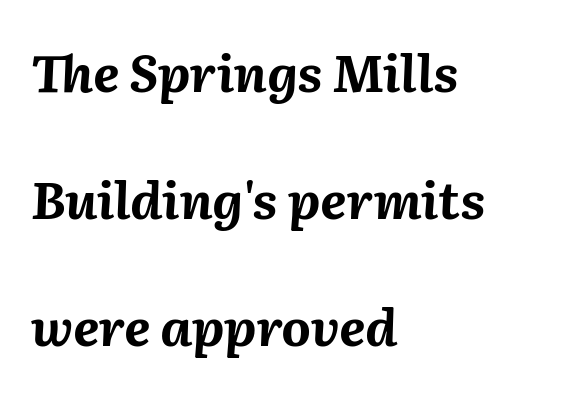
{"italic": "yes", "lean": "right", "slant_degrees": 2, "bold": "yes", "weight": "bold", "width": "normal", "stroke_contrast": "medium", "x_height": "medium", "monospaced": "no", "underline": "no", "align": "left", "line_spacing": "loose", "line_spacing_ratio": 2.49, "letter_spacing": "normal", "letter_spacing_em": 0.0, "glyph_px": 51}
